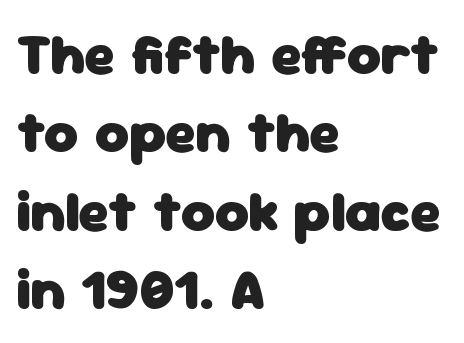
The passage shown is emphatically bold. The lettering holds an erect, upright posture throughout. Each row of text sits above clean, open space. The face used here is proportionally spaced, like ordinary book or web type. The leading is moderate, giving the passage an even texture. Short note: letters normally spaced.
